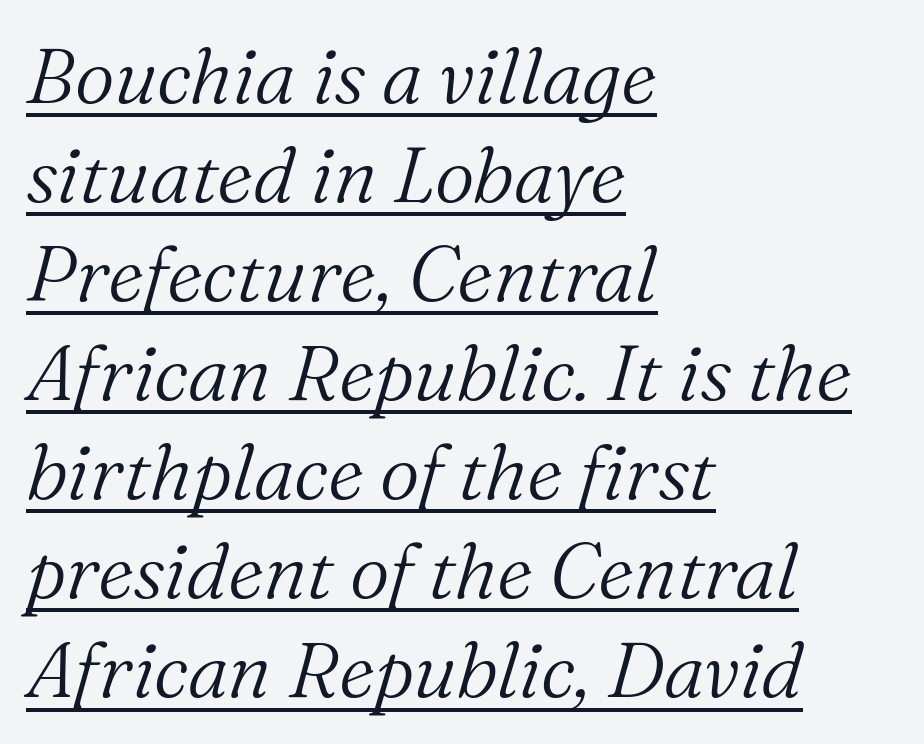
The image shows 78 px light serif type, italic (leaning right); set left-aligned, normal line spacing (1.27x), normal letter spacing, underlined; medium stroke contrast and a medium x-height.
